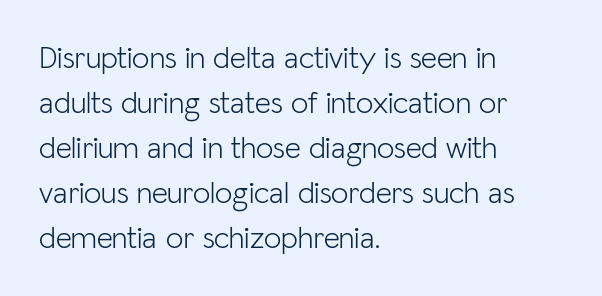
Spacing verdict: proportional, widths tailored to each character. Stroke mass is kept to a normal reading level or below. A typesetter would call this zero additional tracking. Students, observe: this is what conventionally led text looks like.
